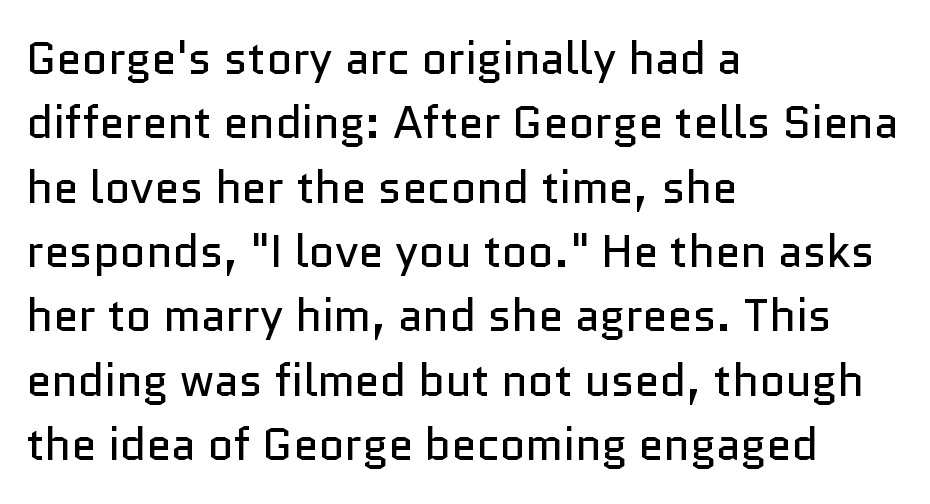
The strip under each line holds only bare page. A typesetter would call this leading conventional body-copy spacing. Reading down the block, your eye returns to a fixed left position each line. The typography opts for an upright posture over an oblique one. The tracking reads as untouched default to a designer's eye.
